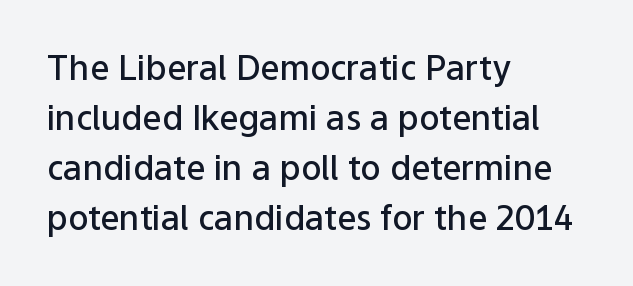
Q: Is the text bold? A: Semi-bold.
Q: Is the text italic (slanted)? A: No, it is upright.
Q: Is the typeface a serif or a sans-serif typeface? A: Sans-serif.
Q: Is the text underlined? A: No.
Q: How is the paragraph aligned? A: Left-aligned.
Q: Is the spacing between letters normal or unusually wide? A: Normal.
Q: Is the spacing between lines tight, normal or loose? A: Normal.
Q: Width (condensed, normal, or wide)? A: Normal.
Q: Stroke contrast? A: Low.
Q: x-height? A: Medium.
Q: Monospaced? A: No.
